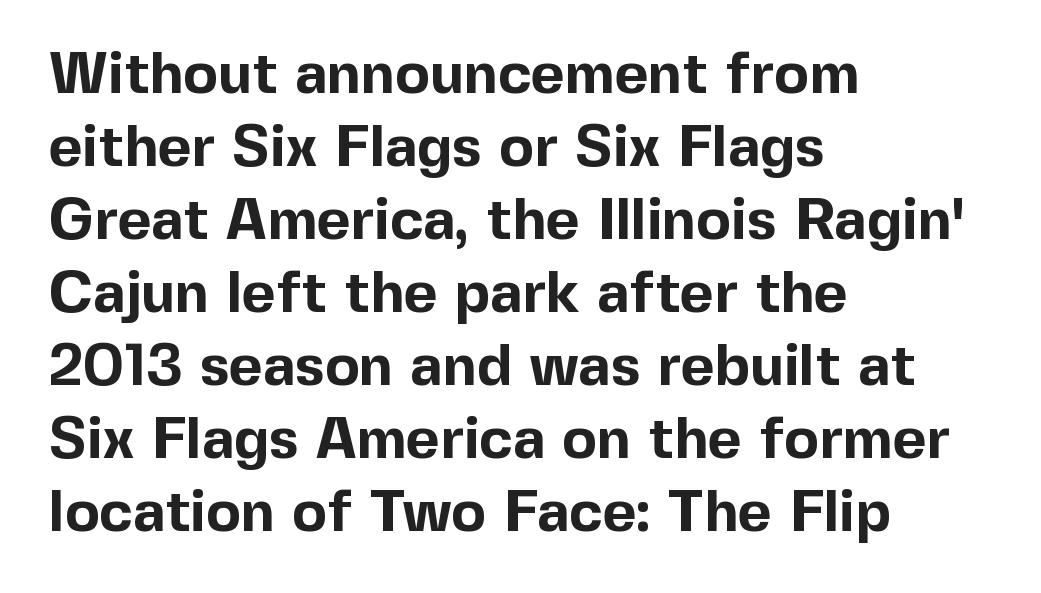
What stands out about the letter spacing? Nothing — it is the standard amount. Every stem runs plumb, perpendicular to the baseline. Regarding serifs, this sample does without them. Decoration check: the copy has no underline.
